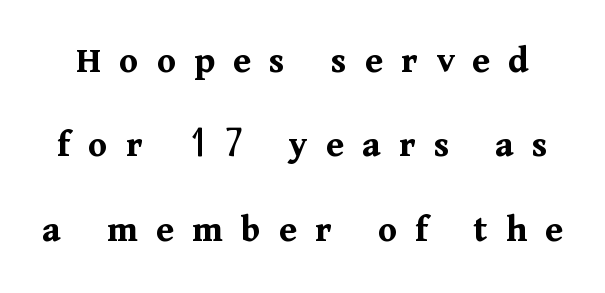
Q: Is the text bold? A: Yes.
Q: Is the text italic (slanted)? A: No, it is upright.
Q: Is the typeface a serif or a sans-serif typeface? A: Serif.
Q: Is the text underlined? A: No.
Q: Is the spacing between letters normal or unusually wide? A: Unusually wide.
Q: Is the spacing between lines tight, normal or loose? A: Loose.
Q: Width (condensed, normal, or wide)? A: Normal.
Q: Stroke contrast? A: Medium.
Q: x-height? A: Medium.
Q: Monospaced? A: No.
